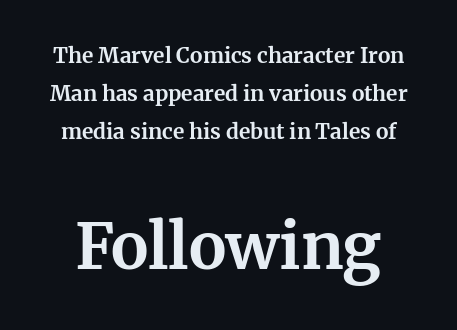
Just letters on the line, the space beneath them empty. Italic: no, the glyphs are upright roman. The lower block of text is set noticeably larger than the block above it. Font category for this specimen: serif.
